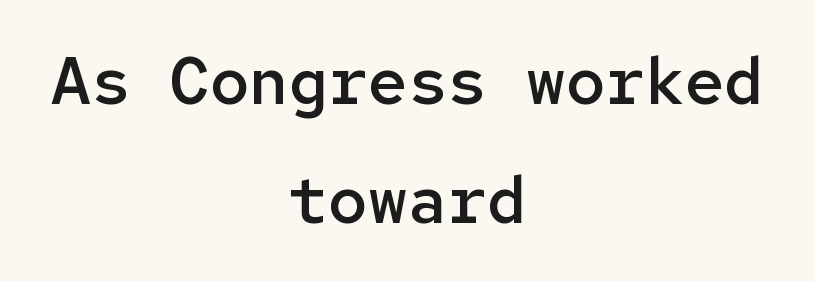
Q: Is the text bold? A: Semi-bold.
Q: Is the text italic (slanted)? A: No, it is upright.
Q: Is the typeface a serif or a sans-serif typeface? A: Sans-serif.
Q: Is the text underlined? A: No.
Q: How is the paragraph aligned? A: Centered.
Q: Is the spacing between letters normal or unusually wide? A: Normal.
Q: Width (condensed, normal, or wide)? A: Normal.
Q: Stroke contrast? A: Low.
Q: x-height? A: Medium.
Q: Monospaced? A: Yes.
